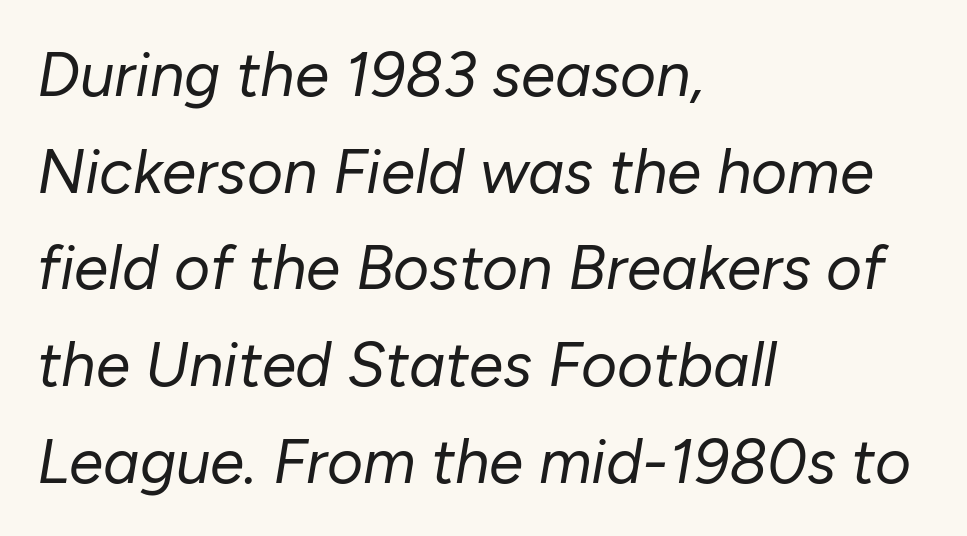
Letter spacing: default. If you drew a line through each stem, it would be angled. Where is the straight margin? On the left. Looks like regular typesetting: each glyph gets only the width it needs.
